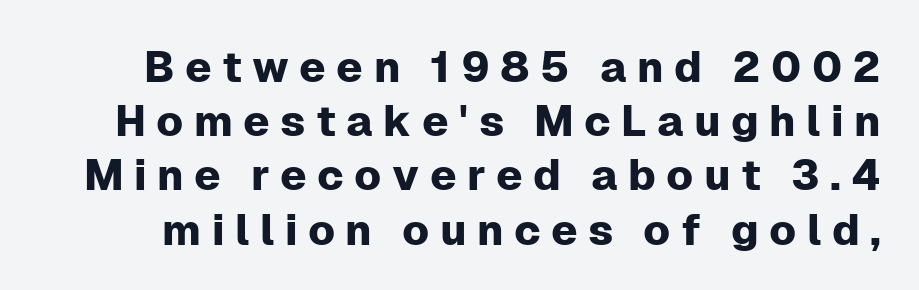
Q: Is the text italic (slanted)? A: No, it is upright.
Q: Is the typeface a serif or a sans-serif typeface? A: Sans-serif.
Q: Is the text underlined? A: No.
Q: Is the spacing between letters normal or unusually wide? A: Unusually wide.
Q: Is the spacing between lines tight, normal or loose? A: Normal.
Q: Width (condensed, normal, or wide)? A: Normal.
Q: Stroke contrast? A: Low.
Q: x-height? A: Medium.
Q: Monospaced? A: No.
